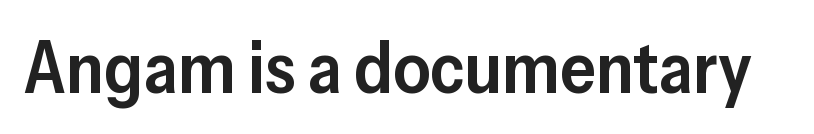
The image shows 72 px semibold sans-serif type, upright; set normal letter spacing, not underlined; low stroke contrast and a medium x-height.
